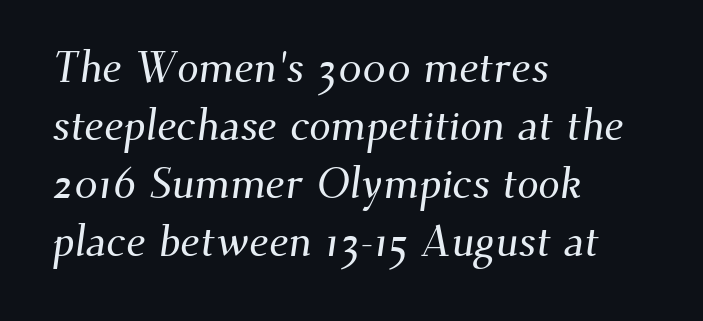
The image shows 43 px serif type; set left-aligned, normal line spacing (1.35x), normal letter spacing, not underlined; medium stroke contrast and a small x-height.
